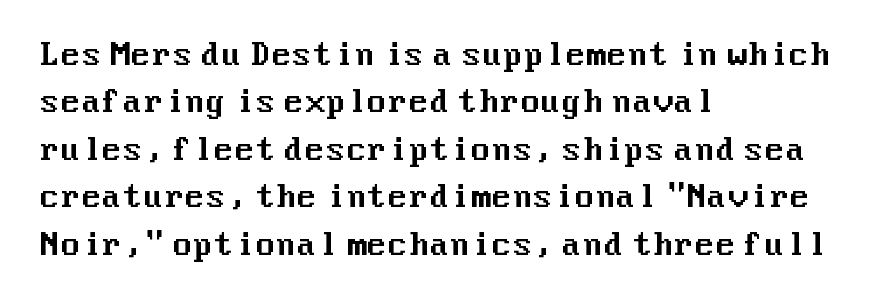
The image shows 30 px sans-serif type, upright; set left-aligned, normal line spacing (1.58x), normal letter spacing, not underlined; medium stroke contrast and a medium x-height.
